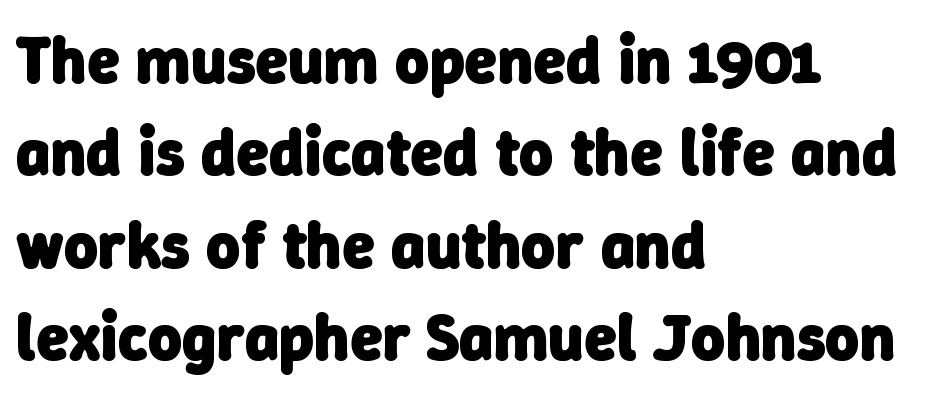
Quick note: interline space is typical. These lines stack with their left ends in a neat column. Plain, unruled lines of type. Think of a printed novel: that variable character pitch is what you see here. The rendering shows plain stroke endings on the letterforms — a sans-serif design. Chunky letters — that's bold for sure.
